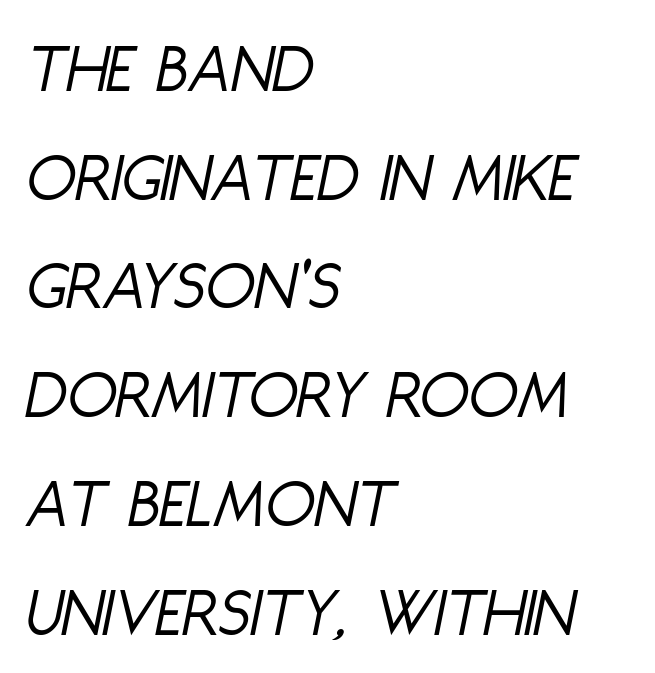
The words here are not underlined. Rows of type keep a routine distance in the vertical direction. Heft: none added — not bold. These lines are set flush left with a ragged right edge. The specimen reads as italic at a glance.
